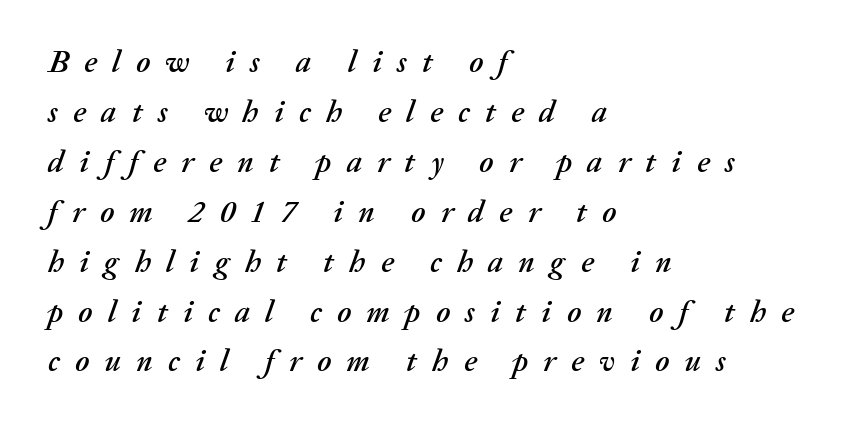
Q: Is the text italic (slanted)? A: Yes, it leans right by about 20 degrees.
Q: Is the text underlined? A: No.
Q: How is the paragraph aligned? A: Left-aligned.
Q: Is the spacing between letters normal or unusually wide? A: Unusually wide.
Q: Is the spacing between lines tight, normal or loose? A: Normal.
Q: Width (condensed, normal, or wide)? A: Normal.
Q: Stroke contrast? A: Medium.
Q: x-height? A: Medium.
Q: Monospaced? A: No.
